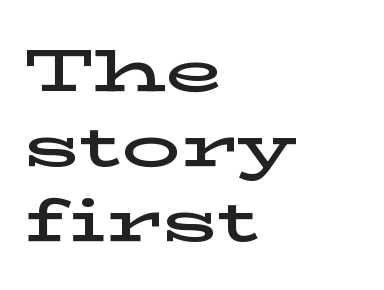
The image shows 59 px wide serif type, upright; set left-aligned, normal line spacing (1.27x), normal letter spacing, not underlined; low stroke contrast and a medium x-height.
